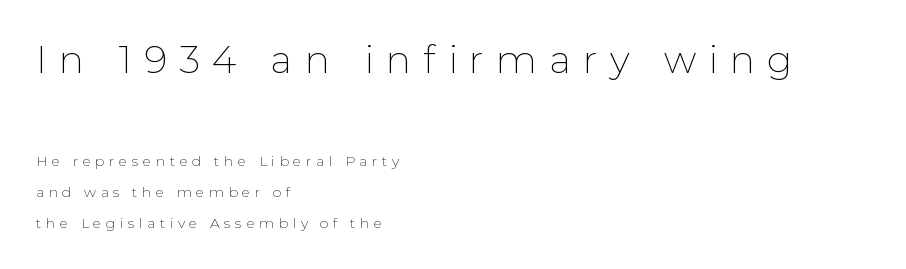
The area under the type is left untouched. Is there much room between lines? Yes — plenty of vertical air separates them. The font is comparable to plain body text, perhaps lighter. Caption: expanded tracking, letters set apart. Think of a printed novel: that variable character pitch is what you see here.
